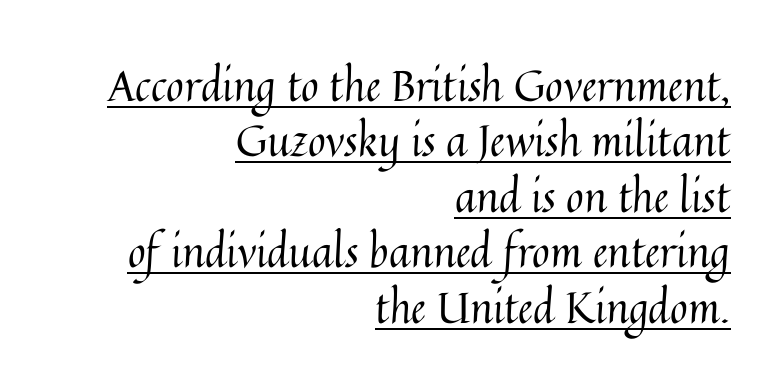
{"bold": "no", "weight": "regular", "width": "normal", "stroke_contrast": "medium", "x_height": "medium", "monospaced": "no", "underline": "yes", "align": "right", "line_spacing": "normal", "line_spacing_ratio": 1.29, "letter_spacing": "normal", "letter_spacing_em": 0.0, "glyph_px": 43}
